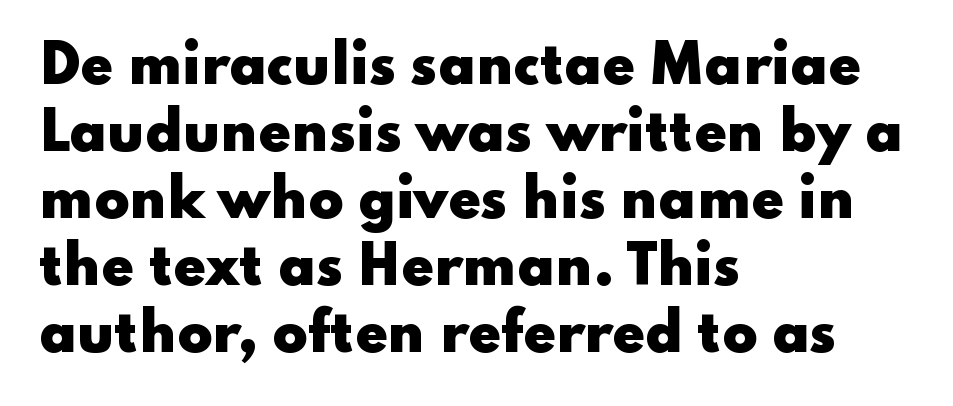
{"serif": "no", "italic": "no", "bold": "yes", "weight": "heavy", "width": "wide", "stroke_contrast": "low", "x_height": "small", "monospaced": "no", "underline": "no", "align": "left", "line_spacing": "normal", "line_spacing_ratio": 1.29, "letter_spacing": "normal", "letter_spacing_em": 0.0, "glyph_px": 52}
